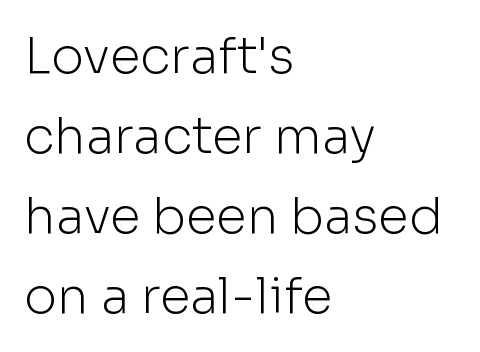
{"serif": "no", "italic": "no", "bold": "no", "weight": "light", "width": "normal", "stroke_contrast": "low", "x_height": "medium", "monospaced": "no", "underline": "no", "align": "left", "line_spacing": "normal", "line_spacing_ratio": 1.6, "letter_spacing": "normal", "letter_spacing_em": 0.0, "glyph_px": 50}
